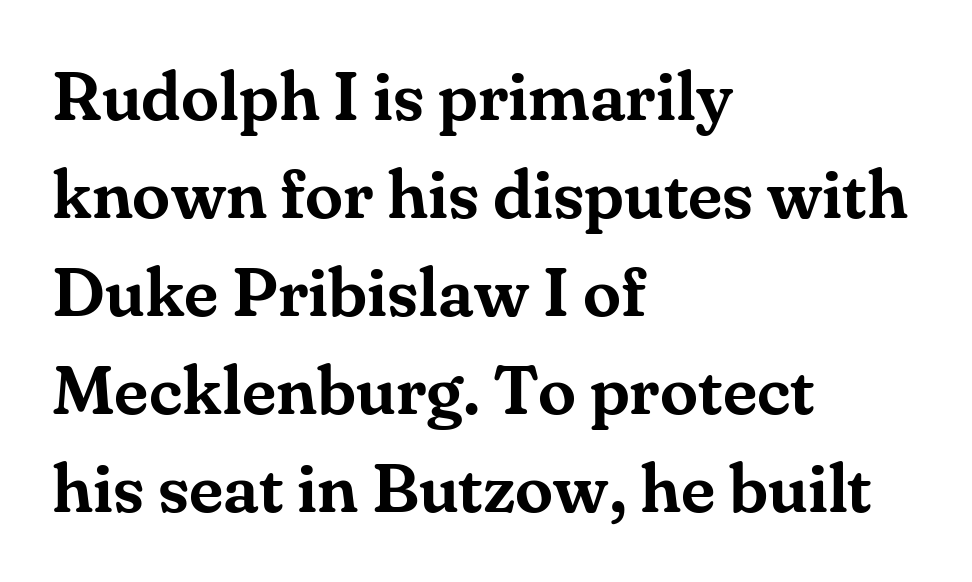
These lines stack with their left ends in a neat column. Inter-character spacing is left at the font's built-in metrics. Is there any slant? The stems are plumb. Do the characters align in a grid? No, the font is proportional.
